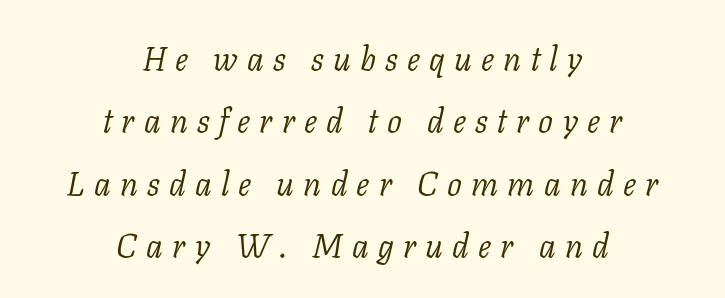
The text carries the slant typical of an italic or oblique font. Where is the straight margin? There isn't one; the lines are centered. The typesetting does not lean heavy: it is not bold. Decoration check: the copy has no underline. Do the characters align in a grid? No, the font is proportional.
